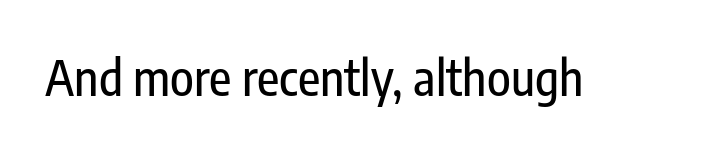
{"serif": "no", "italic": "no", "width": "condensed", "stroke_contrast": "low", "x_height": "medium", "monospaced": "no", "underline": "no", "letter_spacing": "normal", "letter_spacing_em": 0.0, "glyph_px": 49}
